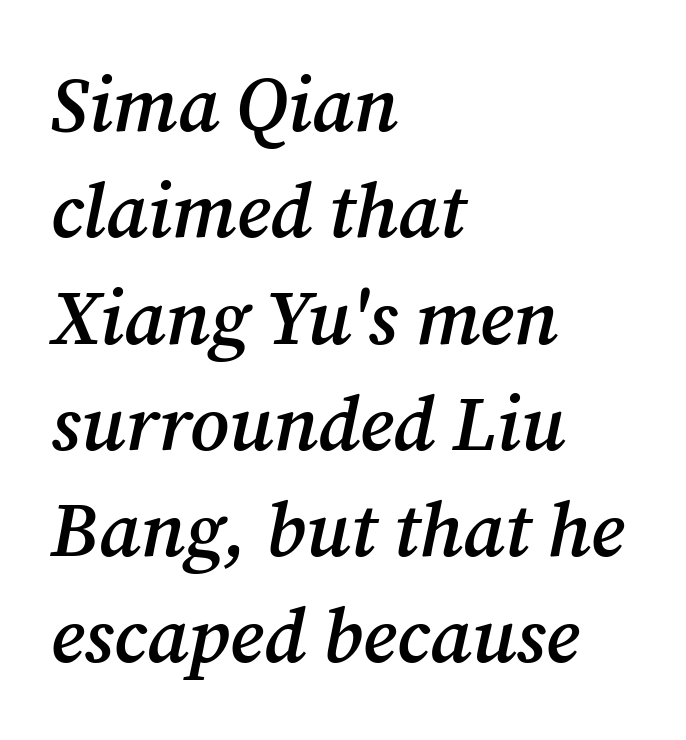
{"serif": "yes", "italic": "yes", "lean": "right", "slant_degrees": 12, "bold": "semi", "weight": "semibold", "width": "normal", "stroke_contrast": "medium", "x_height": "medium", "monospaced": "no", "underline": "no", "align": "left", "line_spacing": "normal", "line_spacing_ratio": 1.38, "letter_spacing": "normal", "letter_spacing_em": 0.0, "glyph_px": 77}
